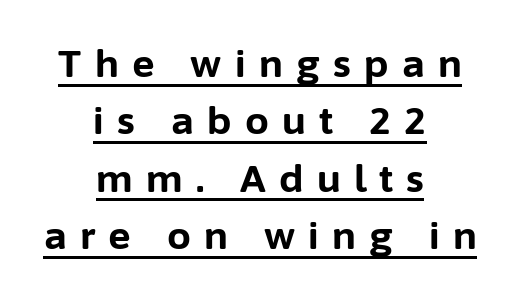
Leftover space on each line is divided equally before and after the words. The line-height multiplier appears to be the usual default. You can tell from the bare stems that sans-serif type was used. Each word looks stretched out because of the extra space between its letters. The letters stand straight up with perfectly vertical stems.
